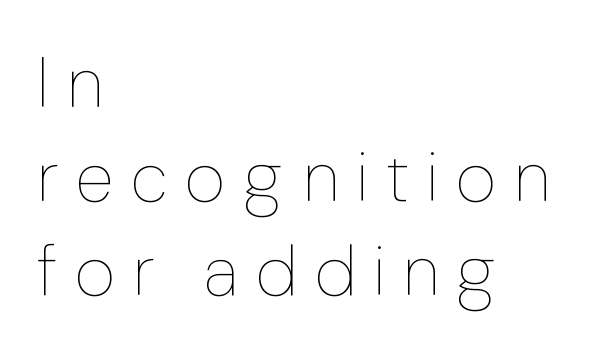
The image shows 70 px thin type, upright; set left-aligned, normal line spacing (1.34x), unusually wide letter spacing (+0.25 em), not underlined; low stroke contrast and a medium x-height.
